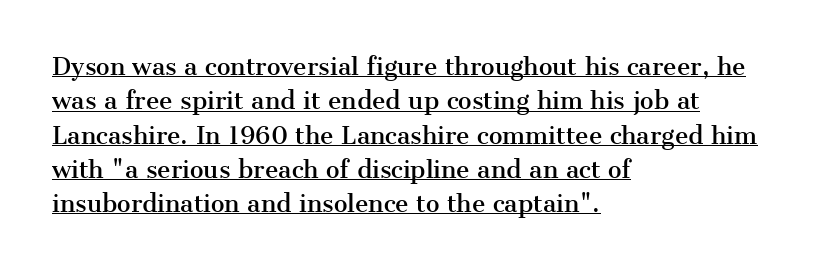
{"italic": "no", "underline": "yes", "align": "left", "line_spacing": "normal", "line_spacing_ratio": 1.49, "letter_spacing": "normal", "letter_spacing_em": 0.0, "glyph_px": 23}
